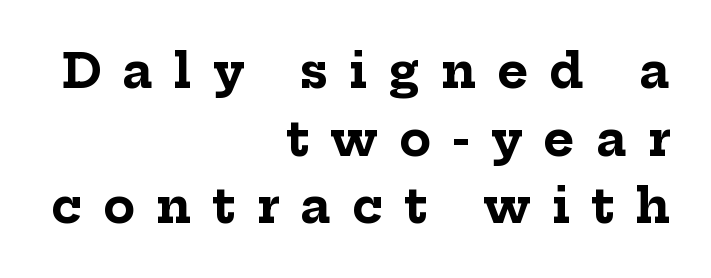
The letterforms stand isolated, each surrounded by extra space. The font family rendered here belongs to the serif group. The glyphs have the mass of a bold cut. Just letters on the line, the space beneath them empty. The face used here is proportionally spaced, like ordinary book or web type. Upright lettering throughout.
